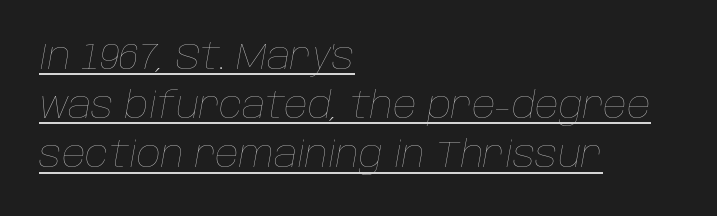
Q: Is the text bold? A: No.
Q: Is the text italic (slanted)? A: Yes, it leans right by about 10 degrees.
Q: Is the text underlined? A: Yes.
Q: How is the paragraph aligned? A: Left-aligned.
Q: Is the spacing between letters normal or unusually wide? A: Normal.
Q: Is the spacing between lines tight, normal or loose? A: Normal.
Q: Width (condensed, normal, or wide)? A: Normal.
Q: Stroke contrast? A: Low.
Q: x-height? A: Large.
Q: Monospaced? A: No.
